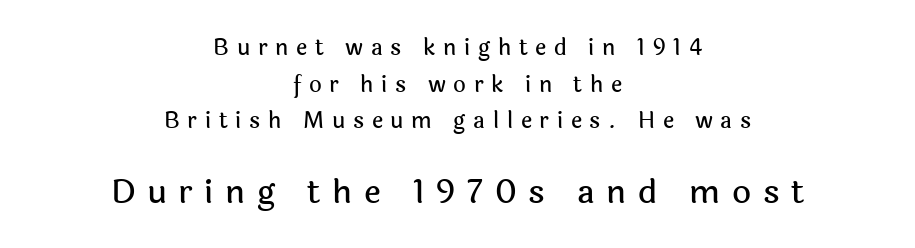
Q: Is the text italic (slanted)? A: No, it is upright.
Q: Is the typeface a serif or a sans-serif typeface? A: Sans-serif.
Q: Is the text underlined? A: No.
Q: How is the paragraph aligned? A: Centered.
Q: Is the spacing between letters normal or unusually wide? A: Unusually wide.
Q: Is the spacing between lines tight, normal or loose? A: Normal.
Q: Which block of text is set in a larger size, the first (top) or the second (bottom)? A: The second (bottom) one.
Q: Width (condensed, normal, or wide)? A: Normal.
Q: x-height? A: Medium.
Q: Monospaced? A: No.
